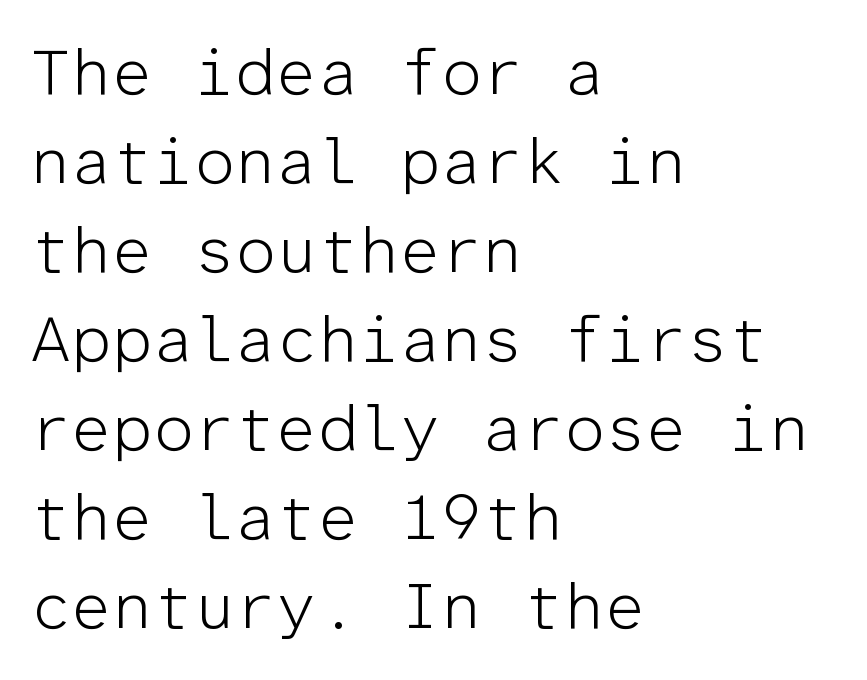
Q: Is the text bold? A: No.
Q: Is the text italic (slanted)? A: No, it is upright.
Q: Is the typeface a serif or a sans-serif typeface? A: Sans-serif.
Q: Is the text underlined? A: No.
Q: How is the paragraph aligned? A: Left-aligned.
Q: Is the spacing between letters normal or unusually wide? A: Normal.
Q: Is the spacing between lines tight, normal or loose? A: Normal.
Q: Width (condensed, normal, or wide)? A: Normal.
Q: Stroke contrast? A: Low.
Q: x-height? A: Medium.
Q: Monospaced? A: Yes.
